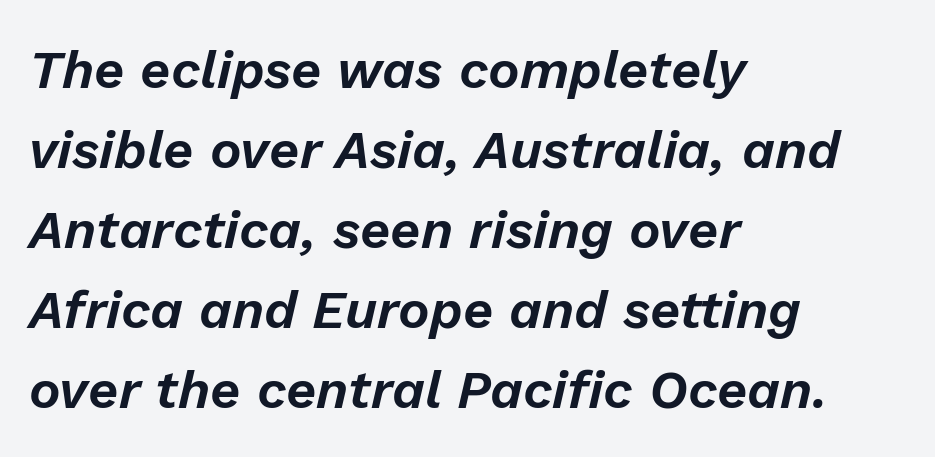
Short and long lines alike share a common starting point at left. Emphasis-style slanted type is in use. Glyph-to-glyph distance matches everyday printed text. The leading is moderate, giving the passage an even texture.
